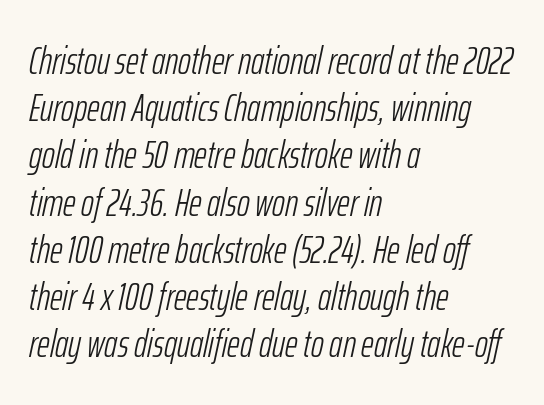
Q: Is the text bold? A: No.
Q: Is the text italic (slanted)? A: Yes, it leans right by about 12 degrees.
Q: Is the text underlined? A: No.
Q: How is the paragraph aligned? A: Left-aligned.
Q: Is the spacing between letters normal or unusually wide? A: Normal.
Q: Width (condensed, normal, or wide)? A: Condensed.
Q: Stroke contrast? A: Low.
Q: x-height? A: Medium.
Q: Monospaced? A: No.
